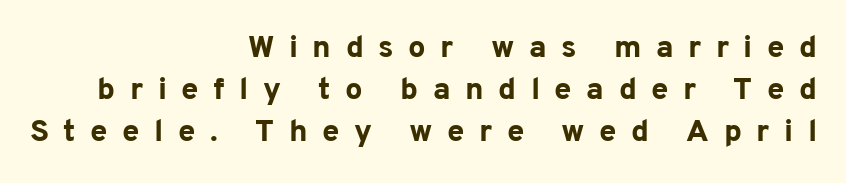
Lines of text with bare space underneath. This is heavy type, rendered in bold. The line texture is sparse and dotted thanks to wide tracking. A typesetter would mark this as roman, not italic. Are there feet on the stems? There aren't — it's a sans. Character widths vary here, with narrow letters taking less room than wide ones.
